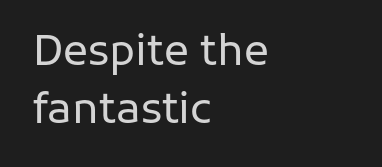
{"serif": "no", "italic": "no", "bold": "no", "weight": "regular", "width": "normal", "stroke_contrast": "low", "x_height": "medium", "monospaced": "no", "underline": "no", "align": "left", "line_spacing": "normal", "line_spacing_ratio": 1.38, "letter_spacing": "normal", "letter_spacing_em": 0.0, "glyph_px": 42}
